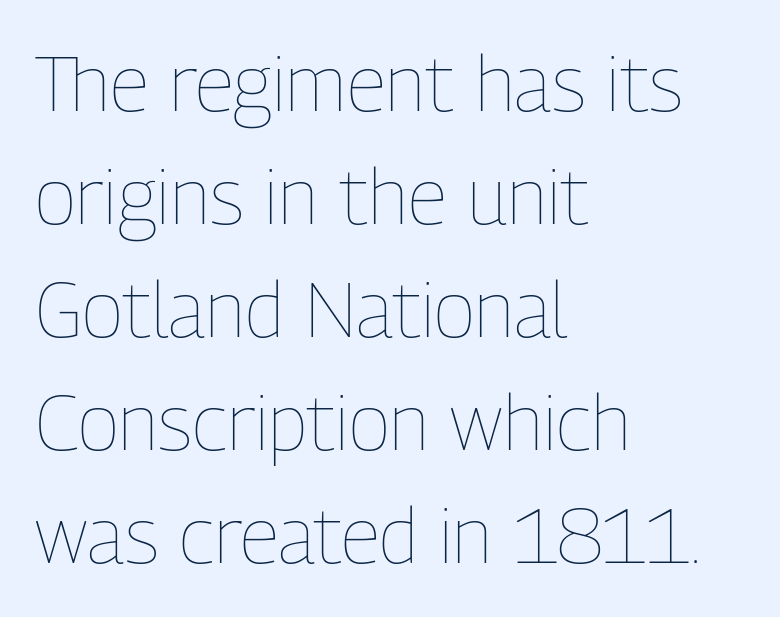
These lines sit exactly where default settings would place them. The zone under the glyphs is completely vacant. This reads as an unemphasized weight, regular at the heaviest. Every character sits straight up, as roman type does. One-word summary of the alignment: left. A typesetter would call this proportional, since set widths differ per character.
